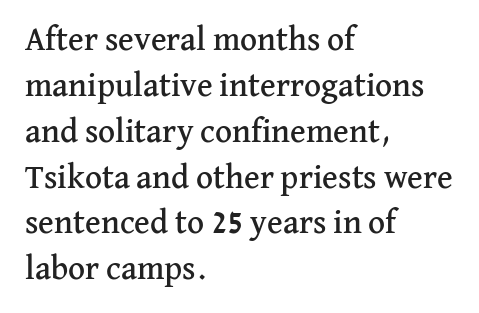
The image shows 33 px serif type, upright; set left-aligned, normal line spacing (1.39x), normal letter spacing, not underlined; medium stroke contrast and a medium x-height.
